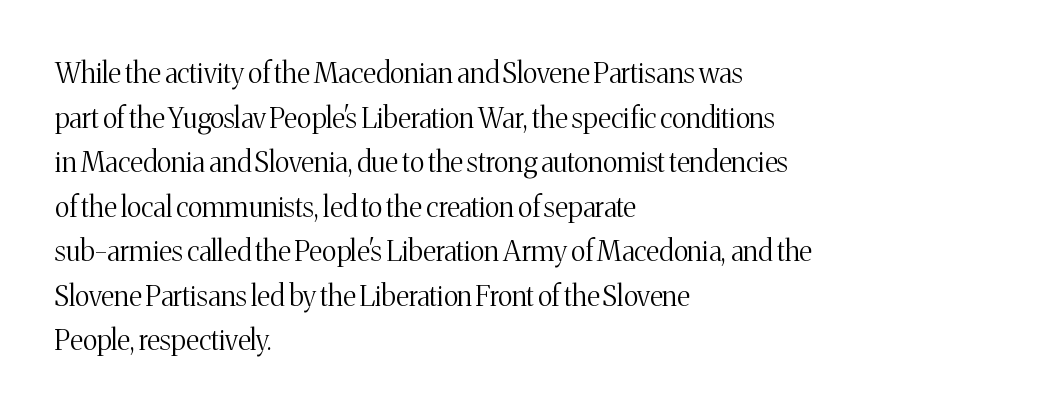
{"serif": "yes", "italic": "no", "bold": "no", "weight": "light", "width": "normal", "stroke_contrast": "medium", "x_height": "medium", "monospaced": "no", "underline": "no", "align": "left", "line_spacing": "normal", "line_spacing_ratio": 1.59, "letter_spacing": "normal", "letter_spacing_em": 0.0, "glyph_px": 28}
